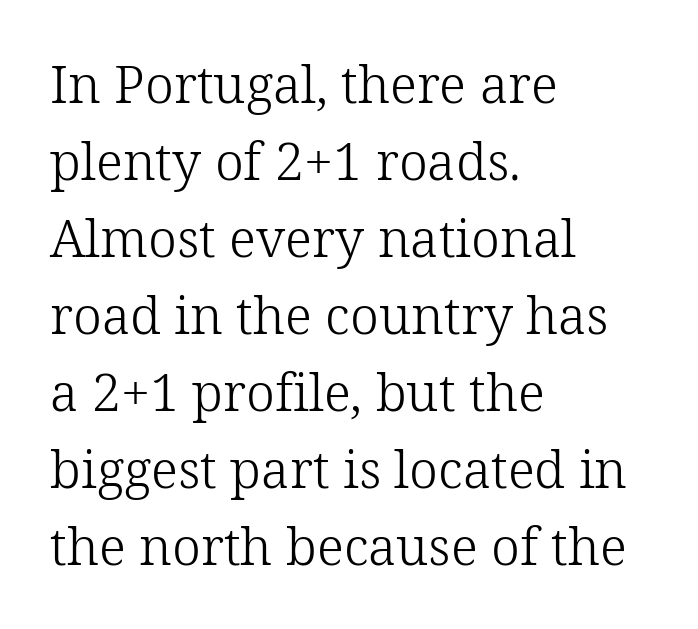
Q: Is the text bold? A: No.
Q: Is the text italic (slanted)? A: No, it is upright.
Q: Is the typeface a serif or a sans-serif typeface? A: Serif.
Q: Is the text underlined? A: No.
Q: How is the paragraph aligned? A: Left-aligned.
Q: Is the spacing between letters normal or unusually wide? A: Normal.
Q: Is the spacing between lines tight, normal or loose? A: Normal.
Q: Width (condensed, normal, or wide)? A: Normal.
Q: Stroke contrast? A: Low.
Q: x-height? A: Medium.
Q: Monospaced? A: No.
